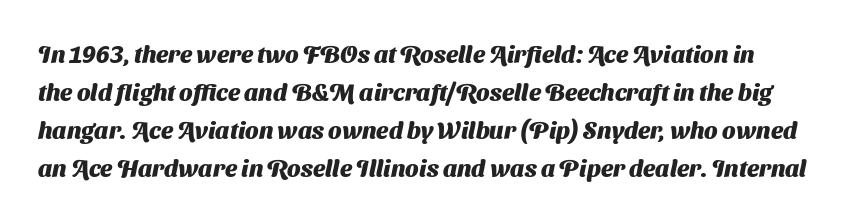
{"bold": "yes", "underline": "no", "line_spacing": "normal", "line_spacing_ratio": 1.59, "letter_spacing": "normal", "letter_spacing_em": 0.0, "glyph_px": 24}
